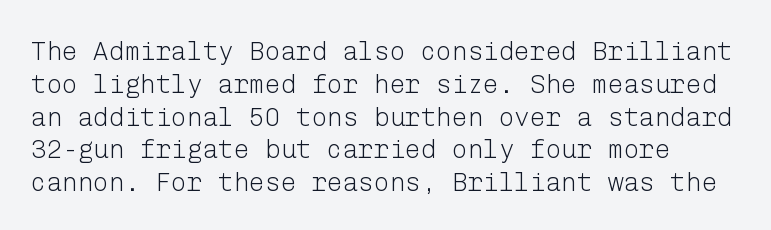
Q: Is the text bold? A: No.
Q: Is the text italic (slanted)? A: No, it is upright.
Q: Is the text underlined? A: No.
Q: Is the spacing between letters normal or unusually wide? A: Normal.
Q: Is the spacing between lines tight, normal or loose? A: Normal.
